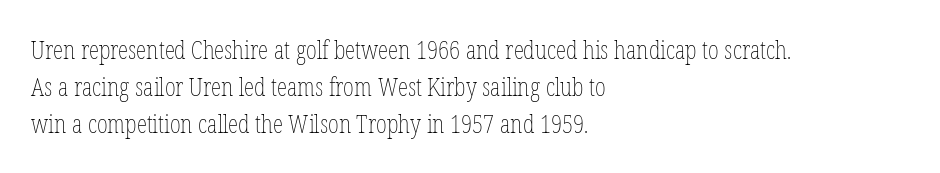
Q: Is the text bold? A: No.
Q: Is the text italic (slanted)? A: No, it is upright.
Q: Is the text underlined? A: No.
Q: How is the paragraph aligned? A: Left-aligned.
Q: Is the spacing between letters normal or unusually wide? A: Normal.
Q: Is the spacing between lines tight, normal or loose? A: Normal.
